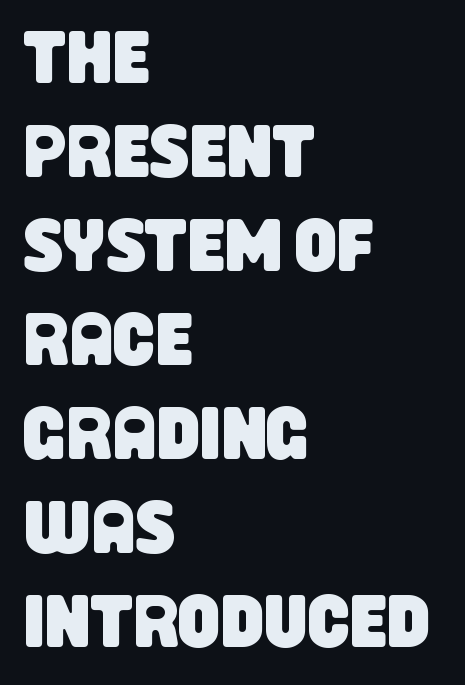
{"serif": "no", "width": "condensed", "stroke_contrast": "low", "x_height": "large", "monospaced": "no", "underline": "no", "align": "left", "line_spacing": "normal", "line_spacing_ratio": 1.27, "letter_spacing": "normal", "letter_spacing_em": 0.0, "glyph_px": 74}
